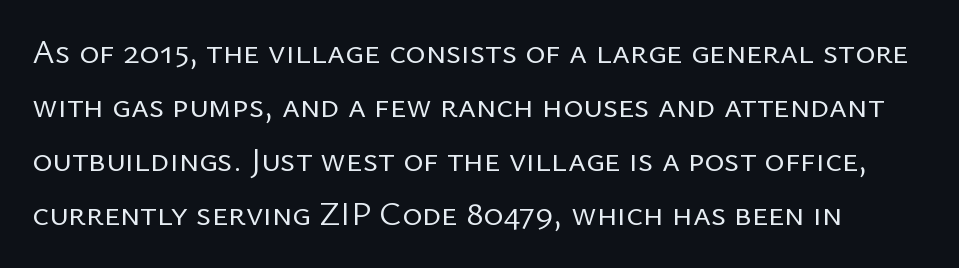
{"serif": "no", "italic": "no", "bold": "no", "weight": "regular", "width": "normal", "stroke_contrast": "low", "x_height": "medium", "monospaced": "no", "underline": "no", "line_spacing": "normal", "line_spacing_ratio": 1.59, "letter_spacing": "normal", "letter_spacing_em": 0.0, "glyph_px": 34}
